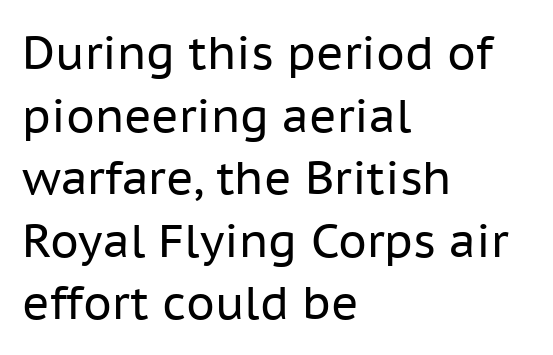
A bare baseline throughout the passage. The letters look calm and open, with moderate or lighter stems. Italic? Not at all — the glyphs are vertical. The passage shown stacks its lines at a standard gap. The rendering uses natural spacing where letterforms have individual widths. The rag falls on the right side of this text block.
